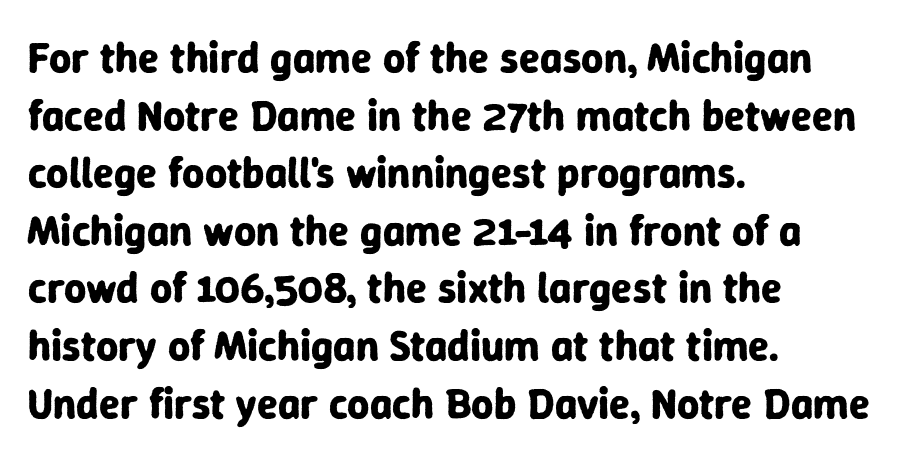
Q: Is the text bold? A: Yes.
Q: Is the text italic (slanted)? A: No, it is upright.
Q: Is the typeface a serif or a sans-serif typeface? A: Sans-serif.
Q: Is the text underlined? A: No.
Q: How is the paragraph aligned? A: Left-aligned.
Q: Is the spacing between letters normal or unusually wide? A: Normal.
Q: Is the spacing between lines tight, normal or loose? A: Normal.
Q: Width (condensed, normal, or wide)? A: Normal.
Q: Stroke contrast? A: Low.
Q: x-height? A: Medium.
Q: Monospaced? A: No.
